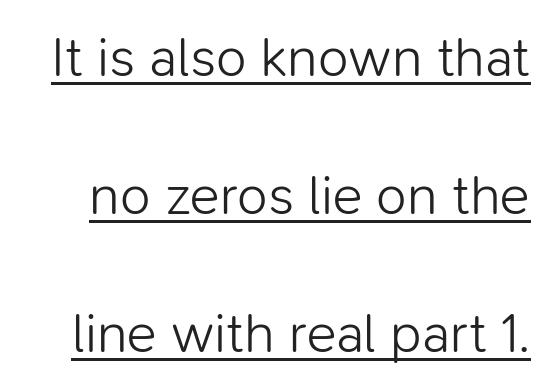
{"serif": "no", "italic": "no", "bold": "no", "weight": "light", "width": "normal", "stroke_contrast": "low", "x_height": "medium", "monospaced": "no", "underline": "yes", "line_spacing": "loose", "line_spacing_ratio": 2.46, "letter_spacing": "normal", "letter_spacing_em": 0.0, "glyph_px": 56}
